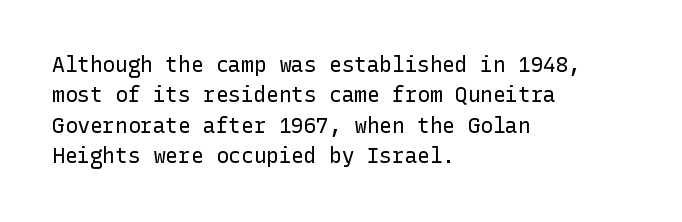
The image shows 21 px text type, upright; set left-aligned, normal line spacing (1.45x), normal letter spacing, not underlined.
